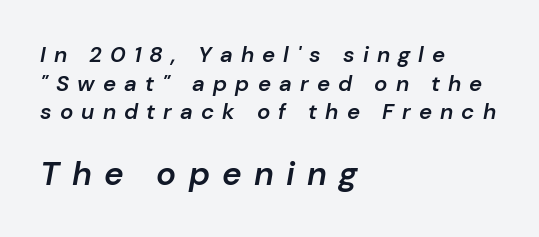
The image shows 33 px semibold type, italic (leaning right); set left-aligned, normal line spacing (1.3x), unusually wide letter spacing (+0.37 em), not underlined; the second (bottom) block is 1.5x larger; low stroke contrast and a medium x-height.
